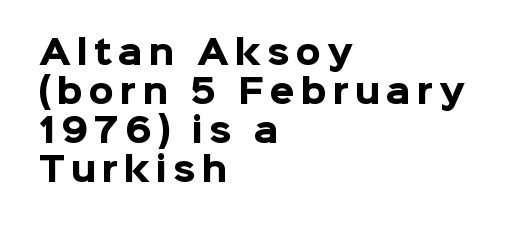
The image shows 32 px heavy sans-serif type, upright; set left-aligned, line spacing 1.22x, not underlined; low stroke contrast and a medium x-height.
